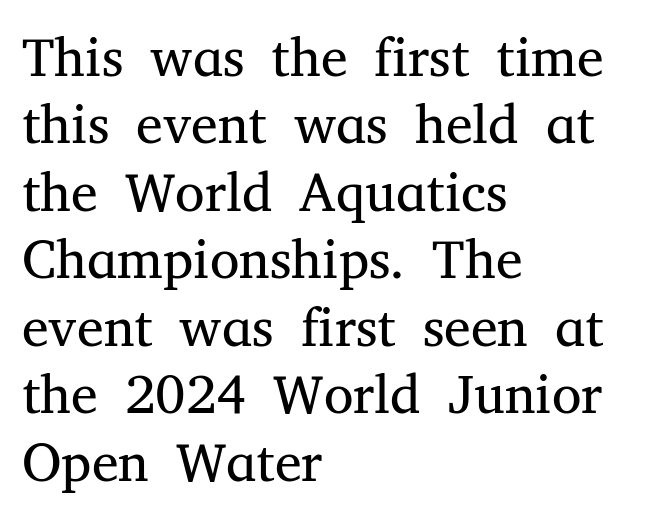
Q: Is the text bold? A: No.
Q: Is the text italic (slanted)? A: No, it is upright.
Q: Is the typeface a serif or a sans-serif typeface? A: Serif.
Q: Is the text underlined? A: No.
Q: How is the paragraph aligned? A: Left-aligned.
Q: Is the spacing between letters normal or unusually wide? A: Normal.
Q: Is the spacing between lines tight, normal or loose? A: Normal.
Q: Width (condensed, normal, or wide)? A: Normal.
Q: Stroke contrast? A: Medium.
Q: x-height? A: Medium.
Q: Monospaced? A: No.
